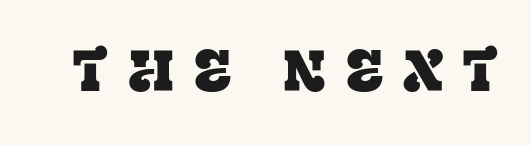
Glance below the letters and you will spot only blank space. The face used here is proportionally spaced, like ordinary book or web type. The passage shown is typeset with a serif family. This sample uses expanded letter spacing, leaving extra air between glyphs. In terms of posture, this sample is upright.
